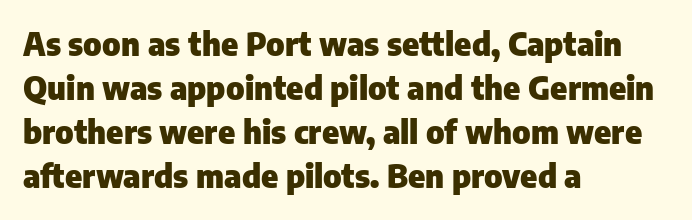
Nobody drew a line under any word here. You could call the tracking neutral — neither tight nor loose. Typographic density is high because the face is bold. Here the designer chose a conventional face with non-uniform glyph widths. Is there much room between lines? A standard amount, neither cramped nor airy. The face used here is a sans, in the tradition of grotesques and geometrics.
